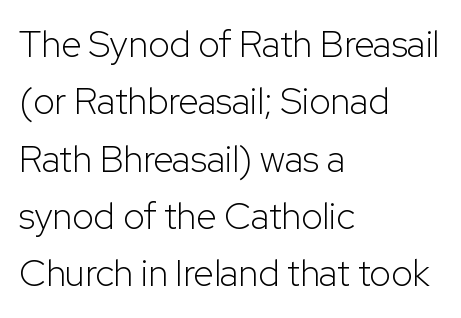
Q: Is the text bold? A: No.
Q: Is the text italic (slanted)? A: No, it is upright.
Q: Is the typeface a serif or a sans-serif typeface? A: Sans-serif.
Q: Is the text underlined? A: No.
Q: How is the paragraph aligned? A: Left-aligned.
Q: Is the spacing between letters normal or unusually wide? A: Normal.
Q: Is the spacing between lines tight, normal or loose? A: Normal.
Q: Width (condensed, normal, or wide)? A: Normal.
Q: Stroke contrast? A: Low.
Q: x-height? A: Medium.
Q: Monospaced? A: No.
